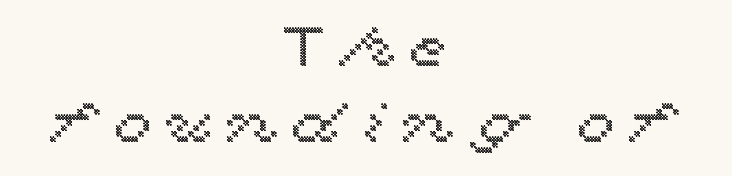
Rule under the text: the space is simply empty. Character widths vary here, with narrow letters taking less room than wide ones. The gaps between neighbouring characters are conspicuously large. Reading down the column, the eye jumps a familiar distance to each next line. Reading down the block, each line starts at a different indent, mirrored at its end.
